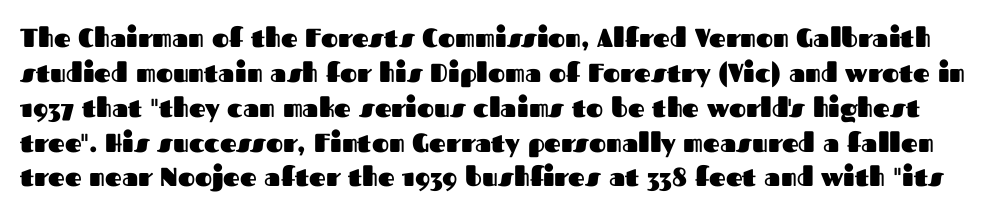
Q: Is the text bold? A: Yes.
Q: Is the text italic (slanted)? A: No, it is upright.
Q: Is the text underlined? A: No.
Q: Is the spacing between letters normal or unusually wide? A: Normal.
Q: Is the spacing between lines tight, normal or loose? A: Normal.
